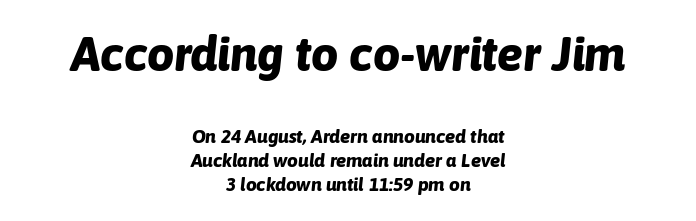
{"italic": "yes", "lean": "right", "slant_degrees": 6, "bold": "yes", "weight": "bold", "width": "normal", "stroke_contrast": "low", "x_height": "medium", "monospaced": "no", "underline": "no", "align": "center", "line_spacing": "normal", "line_spacing_ratio": 1.26, "letter_spacing": "normal", "letter_spacing_em": 0.0, "larger_block": "first", "size_ratio": 2.53, "glyph_px": 48}
